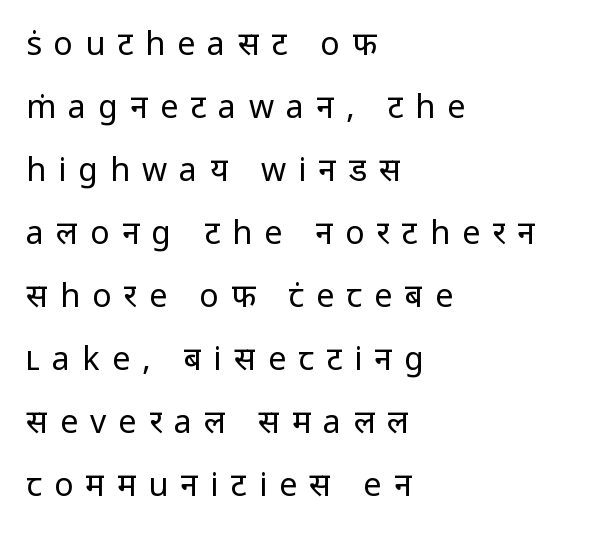
The image shows 32 px regular-weight sans-serif type, upright; set left-aligned, loose line spacing (1.97x), unusually wide letter spacing (+0.38 em), not underlined; low stroke contrast and a medium x-height.
